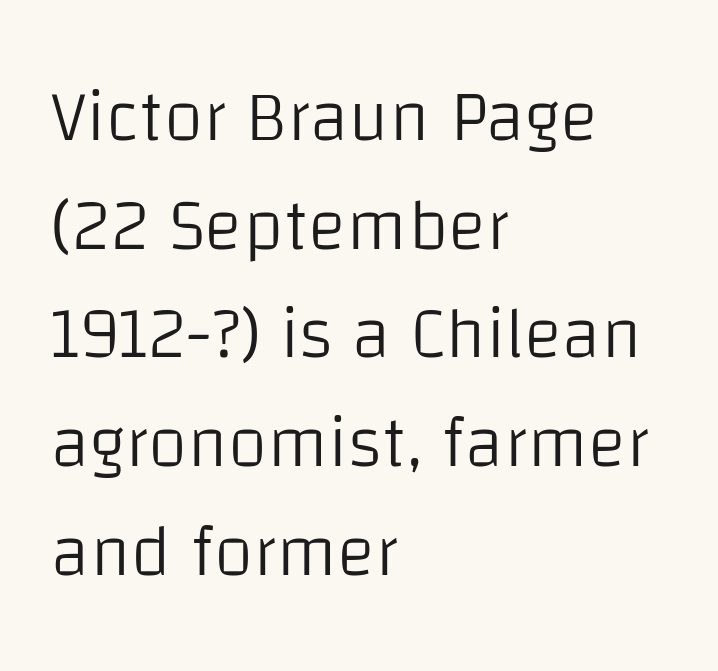
Italic: no, the glyphs are upright roman. This rendering uses left alignment, leaving the right contour irregular. What's the leading like? Ordinary, nothing unusual. Weight class: somewhere from thin through regular.
